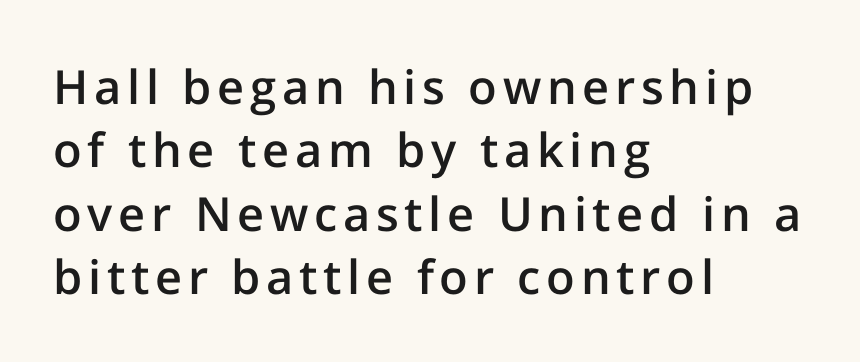
Q: Is the text bold? A: Semi-bold.
Q: Is the text italic (slanted)? A: No, it is upright.
Q: Is the typeface a serif or a sans-serif typeface? A: Sans-serif.
Q: Is the text underlined? A: No.
Q: How is the paragraph aligned? A: Left-aligned.
Q: Is the spacing between lines tight, normal or loose? A: Normal.
Q: Width (condensed, normal, or wide)? A: Normal.
Q: Stroke contrast? A: Low.
Q: x-height? A: Medium.
Q: Monospaced? A: No.
